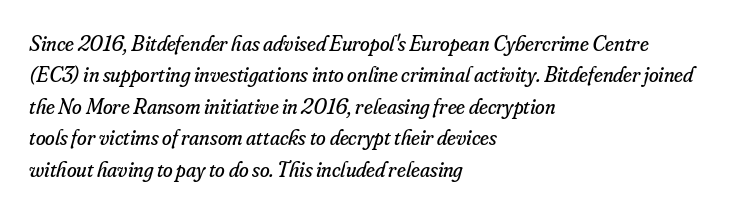
{"italic": "yes", "lean": "right", "slant_degrees": 16, "bold": "no", "underline": "no", "align": "left", "line_spacing": "normal", "line_spacing_ratio": 1.43, "letter_spacing": "normal", "letter_spacing_em": 0.0, "glyph_px": 22}
